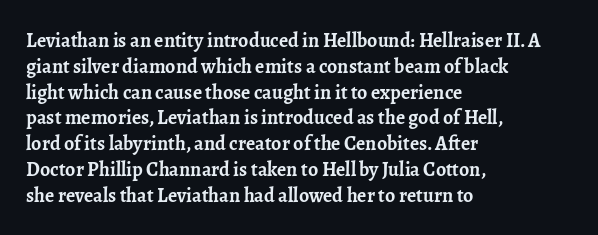
{"italic": "no", "bold": "yes", "underline": "no", "align": "left", "line_spacing": "normal", "line_spacing_ratio": 1.29, "letter_spacing": "normal", "letter_spacing_em": 0.0, "glyph_px": 20}
